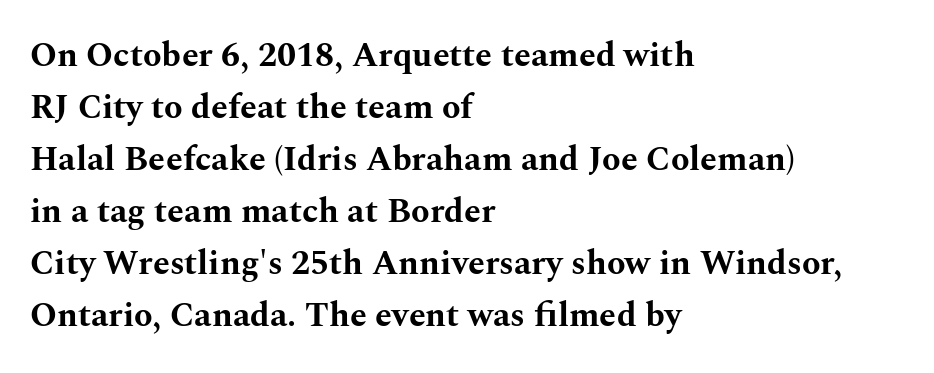
The image shows 34 px bold, wide serif type, upright; set left-aligned, normal line spacing (1.53x), normal letter spacing, not underlined; medium stroke contrast and a medium x-height.
